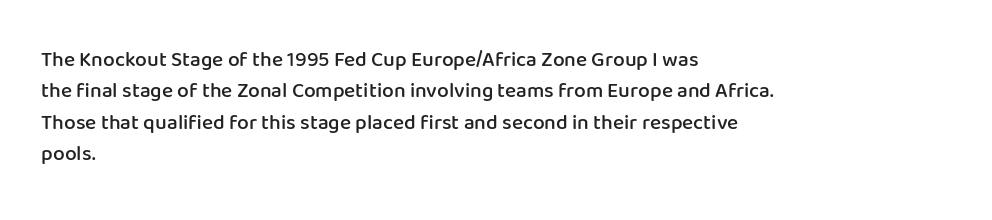
The image shows 21 px text type, upright; set left-aligned, normal line spacing (1.5x), normal letter spacing, not underlined.
